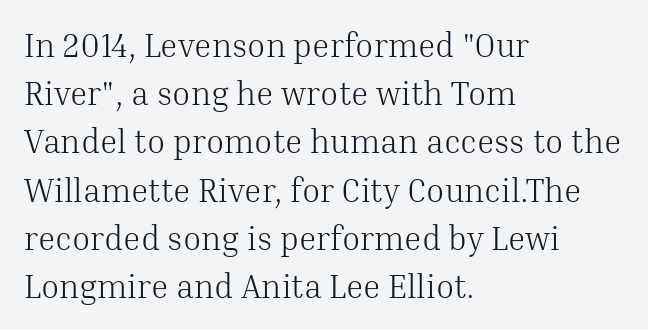
{"serif": "yes", "italic": "no", "bold": "no", "weight": "light", "width": "normal", "stroke_contrast": "medium", "x_height": "medium", "monospaced": "no", "underline": "no", "align": "left", "line_spacing": "normal", "line_spacing_ratio": 1.46, "letter_spacing": "normal", "letter_spacing_em": 0.0, "glyph_px": 33}
